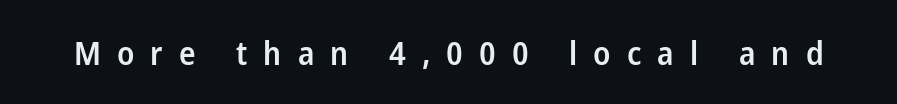
Q: Is the text bold? A: Semi-bold.
Q: Is the text italic (slanted)? A: No, it is upright.
Q: Is the typeface a serif or a sans-serif typeface? A: Sans-serif.
Q: Is the text underlined? A: No.
Q: Is the spacing between letters normal or unusually wide? A: Unusually wide.
Q: Width (condensed, normal, or wide)? A: Condensed.
Q: Stroke contrast? A: Low.
Q: x-height? A: Medium.
Q: Monospaced? A: No.
